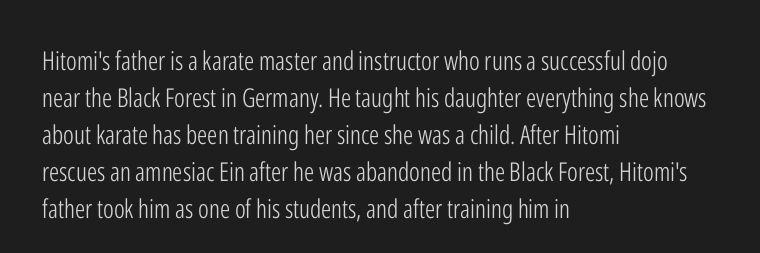
Rule under the text: the space is simply empty. The tracking reads as untouched default to a designer's eye. Compared with a typical body face, this is equally light or lighter still. A student would call this left alignment; a typographer would say flush left, rag right. The rows are spaced the way most documents space them.
